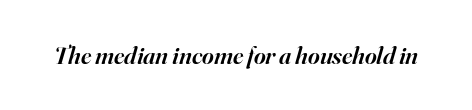
Q: Is the text bold? A: Semi-bold.
Q: Is the text italic (slanted)? A: Yes, it leans right by about 16 degrees.
Q: Is the text underlined? A: No.
Q: Is the spacing between letters normal or unusually wide? A: Normal.
